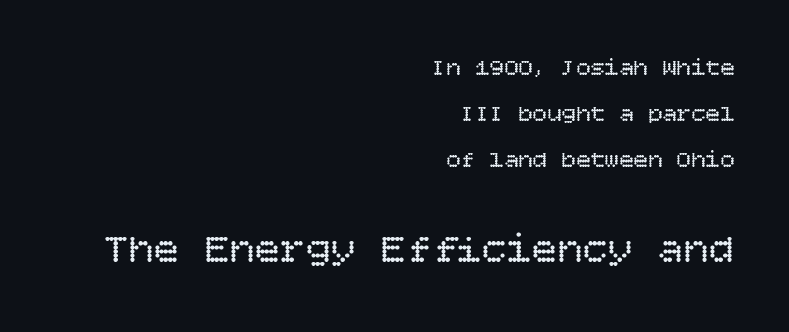
The image shows 42 px regular-weight type, upright; set right-aligned, loose line spacing (1.92x), normal letter spacing, not underlined; the second (bottom) block is 1.75x larger; low stroke contrast and a large x-height.
